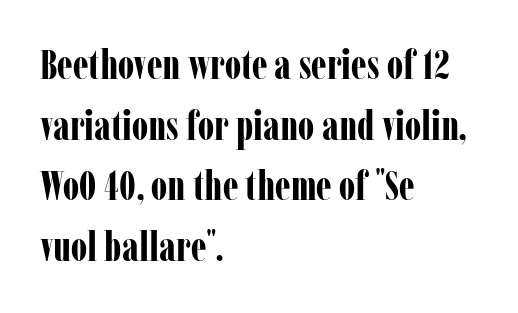
Q: Is the text bold? A: Yes.
Q: Is the text italic (slanted)? A: No, it is upright.
Q: Is the typeface a serif or a sans-serif typeface? A: Serif.
Q: Is the text underlined? A: No.
Q: How is the paragraph aligned? A: Left-aligned.
Q: Is the spacing between letters normal or unusually wide? A: Normal.
Q: Is the spacing between lines tight, normal or loose? A: Normal.
Q: Width (condensed, normal, or wide)? A: Condensed.
Q: Stroke contrast? A: Low.
Q: x-height? A: Medium.
Q: Monospaced? A: No.
